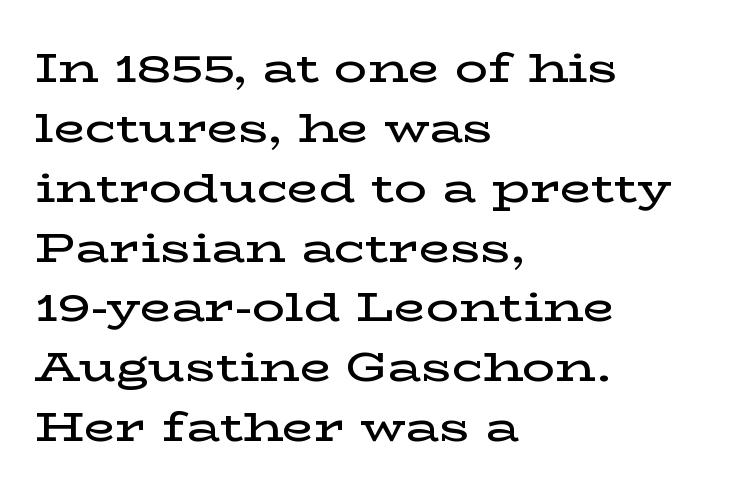
The image shows 41 px semibold, wide serif type, upright; set left-aligned, normal line spacing (1.46x), normal letter spacing, not underlined; low stroke contrast and a medium x-height.
